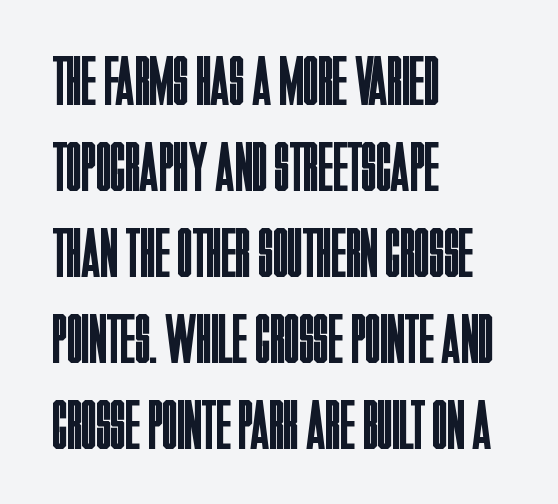
{"serif": "no", "italic": "no", "bold": "no", "weight": "regular", "width": "condensed", "stroke_contrast": "low", "x_height": "large", "monospaced": "no", "underline": "no", "align": "left", "line_spacing_ratio": 1.23, "letter_spacing": "normal", "letter_spacing_em": 0.0, "glyph_px": 70}
